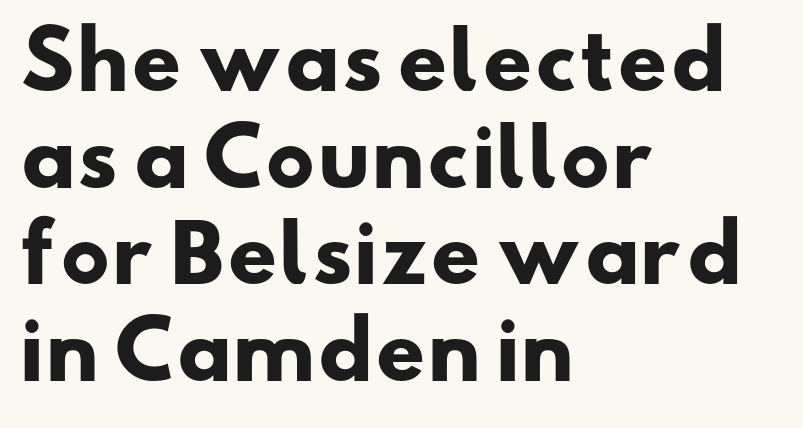
The image shows 78 px heavy, wide sans-serif type; set left-aligned, line spacing 1.24x, normal letter spacing, not underlined; low stroke contrast and a small x-height.
